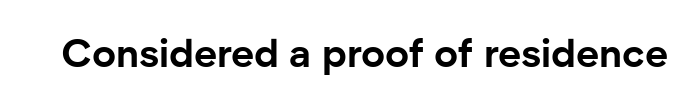
{"serif": "no", "italic": "no", "bold": "yes", "weight": "bold", "width": "normal", "stroke_contrast": "low", "x_height": "medium", "monospaced": "no", "underline": "no", "letter_spacing": "normal", "letter_spacing_em": 0.0, "glyph_px": 40}
